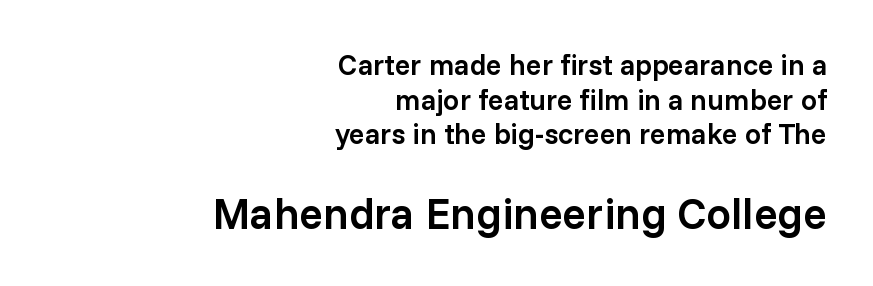
Q: Is the text bold? A: Semi-bold.
Q: Is the text italic (slanted)? A: No, it is upright.
Q: Is the typeface a serif or a sans-serif typeface? A: Sans-serif.
Q: Is the text underlined? A: No.
Q: How is the paragraph aligned? A: Right-aligned.
Q: Is the spacing between letters normal or unusually wide? A: Normal.
Q: Which block of text is set in a larger size, the first (top) or the second (bottom)? A: The second (bottom) one.
Q: Width (condensed, normal, or wide)? A: Normal.
Q: Stroke contrast? A: Low.
Q: x-height? A: Medium.
Q: Monospaced? A: No.
